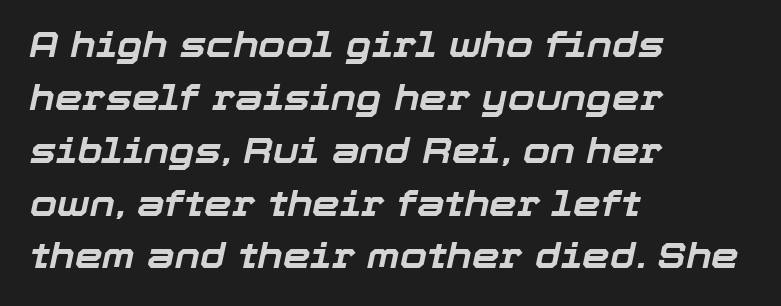
Does the leading feel generous? No, just average. Tracking here is standard; glyphs follow each other at the usual distance. This is heavy type, rendered in bold. Beneath every word, the page is bare. Line beginnings align vertically; line endings do not.
